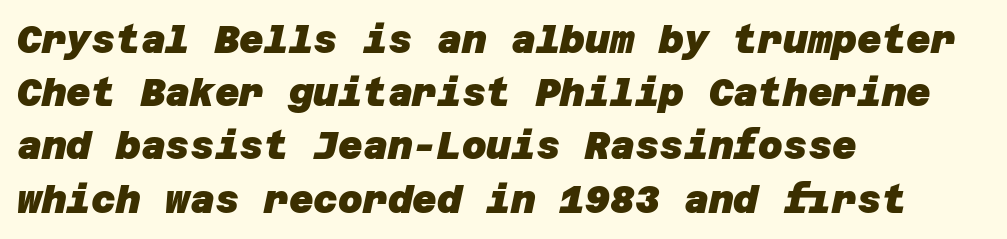
Q: Is the text bold? A: Yes.
Q: Is the typeface a serif or a sans-serif typeface? A: Sans-serif.
Q: Is the text underlined? A: No.
Q: How is the paragraph aligned? A: Left-aligned.
Q: Is the spacing between letters normal or unusually wide? A: Normal.
Q: Is the spacing between lines tight, normal or loose? A: Normal.
Q: Width (condensed, normal, or wide)? A: Normal.
Q: Stroke contrast? A: Low.
Q: x-height? A: Large.
